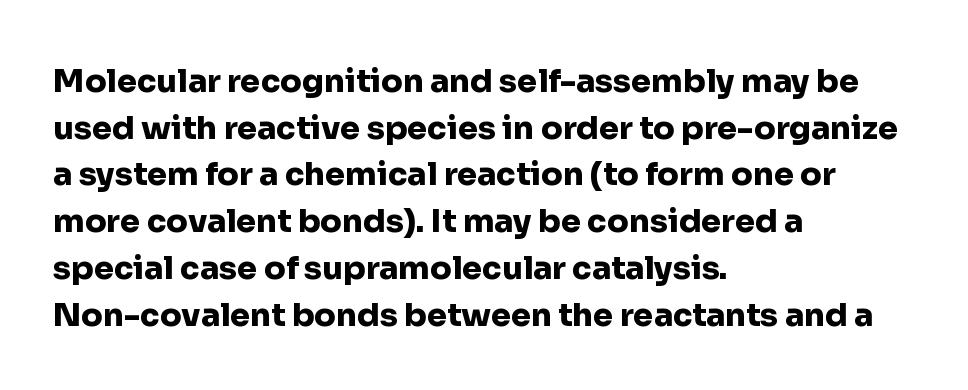
Q: Is the text bold? A: Yes.
Q: Is the text italic (slanted)? A: No, it is upright.
Q: Is the typeface a serif or a sans-serif typeface? A: Sans-serif.
Q: Is the text underlined? A: No.
Q: How is the paragraph aligned? A: Left-aligned.
Q: Is the spacing between letters normal or unusually wide? A: Normal.
Q: Is the spacing between lines tight, normal or loose? A: Normal.
Q: Width (condensed, normal, or wide)? A: Normal.
Q: Stroke contrast? A: Low.
Q: x-height? A: Medium.
Q: Monospaced? A: No.
